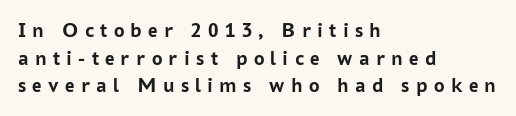
{"italic": "no", "bold": "yes", "underline": "no", "align": "left", "line_spacing": "normal", "line_spacing_ratio": 1.31, "letter_spacing": "wide", "letter_spacing_em": 0.3, "glyph_px": 21}
